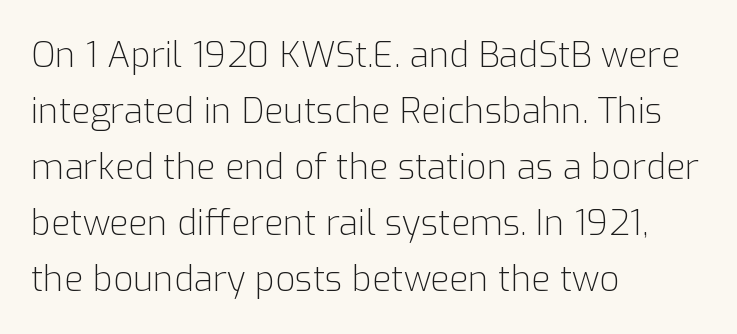
{"serif": "no", "italic": "no", "bold": "no", "weight": "light", "width": "normal", "stroke_contrast": "low", "x_height": "medium", "monospaced": "no", "underline": "no", "align": "left", "line_spacing": "normal", "line_spacing_ratio": 1.6, "letter_spacing": "normal", "letter_spacing_em": 0.0, "glyph_px": 35}
